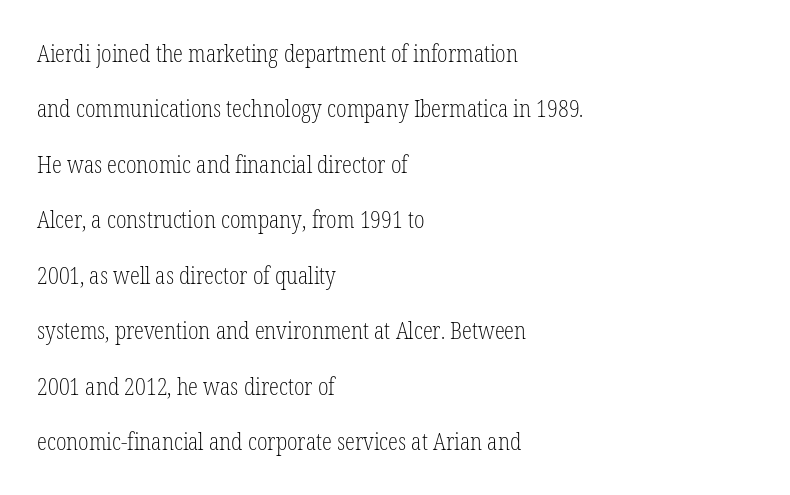
The image shows 23 px text type, upright; set left-aligned, loose line spacing (2.41x), normal letter spacing, not underlined.
